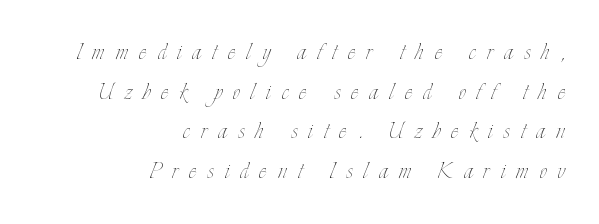
Beneath every word, the page is bare. A light-to-regular cut is what we see here. Horizontally, the lines are justified to the trailing edge only. Each word looks stretched out because of the extra space between its letters. Is this a fixed-width face? No — the glyphs have proportional, varying widths.
